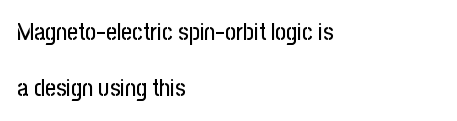
Q: Is the text italic (slanted)? A: No, it is upright.
Q: Is the text underlined? A: No.
Q: How is the paragraph aligned? A: Left-aligned.
Q: Is the spacing between letters normal or unusually wide? A: Normal.
Q: Is the spacing between lines tight, normal or loose? A: Loose.
